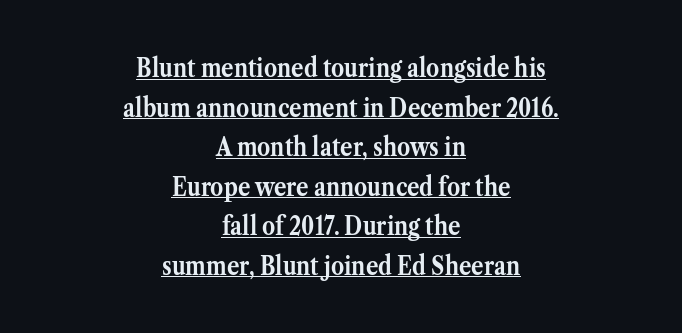
Q: Is the text bold? A: Yes.
Q: Is the text italic (slanted)? A: No, it is upright.
Q: Is the text underlined? A: Yes.
Q: How is the paragraph aligned? A: Centered.
Q: Is the spacing between letters normal or unusually wide? A: Normal.
Q: Is the spacing between lines tight, normal or loose? A: Normal.
